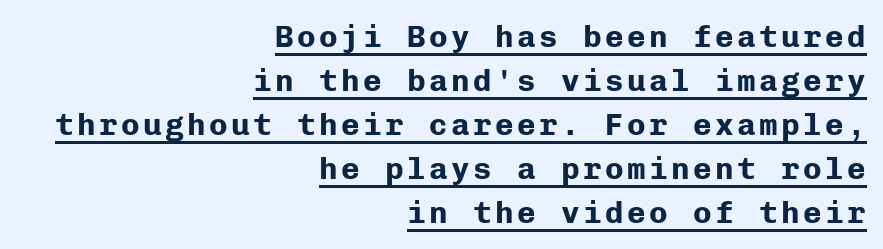
The image shows 31 px bold sans-serif type, upright, monospaced; set right-aligned, normal line spacing (1.42x), underlined; low stroke contrast and a medium x-height.
